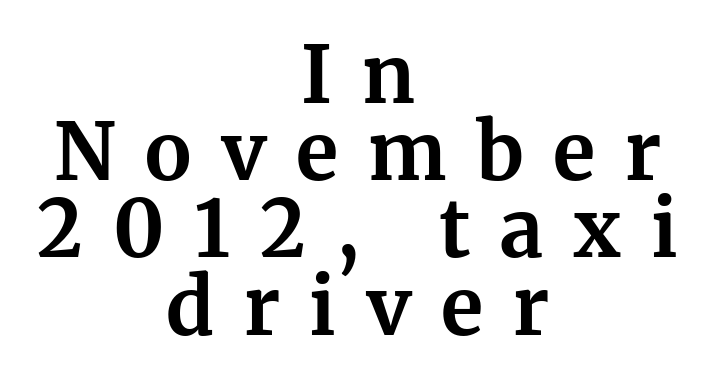
Q: Is the text bold? A: Yes.
Q: Is the text italic (slanted)? A: No, it is upright.
Q: Is the typeface a serif or a sans-serif typeface? A: Serif.
Q: Is the text underlined? A: No.
Q: How is the paragraph aligned? A: Centered.
Q: Is the spacing between letters normal or unusually wide? A: Unusually wide.
Q: Is the spacing between lines tight, normal or loose? A: Tight.
Q: Width (condensed, normal, or wide)? A: Normal.
Q: Stroke contrast? A: Medium.
Q: x-height? A: Medium.
Q: Monospaced? A: No.
